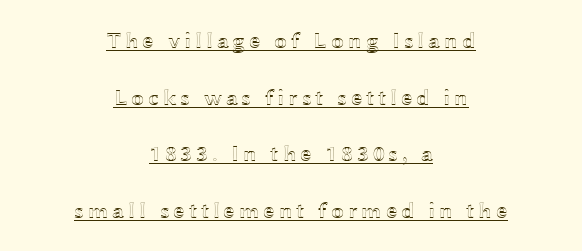
Successive baselines arrive slowly, with a big drop between each. Caption: multi-line text, centered on the measure. The passage shown is underscored from start to finish. The lettering stays uniformly vertical, giving the passage a roman look.
